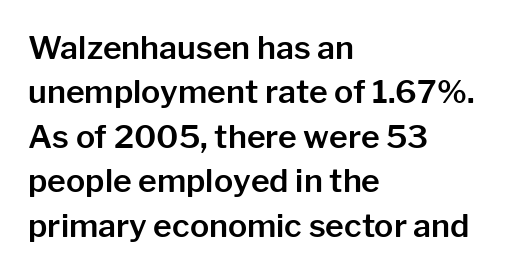
Q: Is the text italic (slanted)? A: No, it is upright.
Q: Is the typeface a serif or a sans-serif typeface? A: Sans-serif.
Q: Is the text underlined? A: No.
Q: How is the paragraph aligned? A: Left-aligned.
Q: Is the spacing between letters normal or unusually wide? A: Normal.
Q: Is the spacing between lines tight, normal or loose? A: Normal.
Q: Width (condensed, normal, or wide)? A: Normal.
Q: Stroke contrast? A: Low.
Q: x-height? A: Medium.
Q: Monospaced? A: No.
